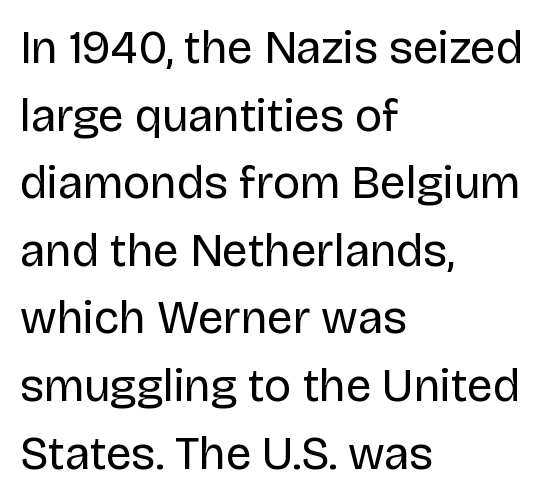
Q: Is the text bold? A: No.
Q: Is the text italic (slanted)? A: No, it is upright.
Q: Is the typeface a serif or a sans-serif typeface? A: Sans-serif.
Q: Is the text underlined? A: No.
Q: How is the paragraph aligned? A: Left-aligned.
Q: Is the spacing between letters normal or unusually wide? A: Normal.
Q: Is the spacing between lines tight, normal or loose? A: Normal.
Q: Width (condensed, normal, or wide)? A: Normal.
Q: Stroke contrast? A: Low.
Q: x-height? A: Large.
Q: Monospaced? A: No.
